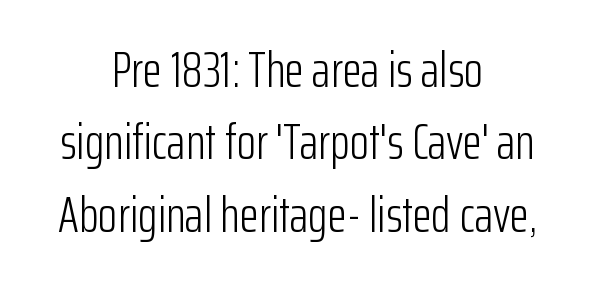
Q: Is the text bold? A: No.
Q: Is the text italic (slanted)? A: No, it is upright.
Q: Is the typeface a serif or a sans-serif typeface? A: Sans-serif.
Q: Is the text underlined? A: No.
Q: How is the paragraph aligned? A: Centered.
Q: Is the spacing between letters normal or unusually wide? A: Normal.
Q: Is the spacing between lines tight, normal or loose? A: Normal.
Q: Width (condensed, normal, or wide)? A: Condensed.
Q: Stroke contrast? A: Low.
Q: x-height? A: Medium.
Q: Monospaced? A: No.
